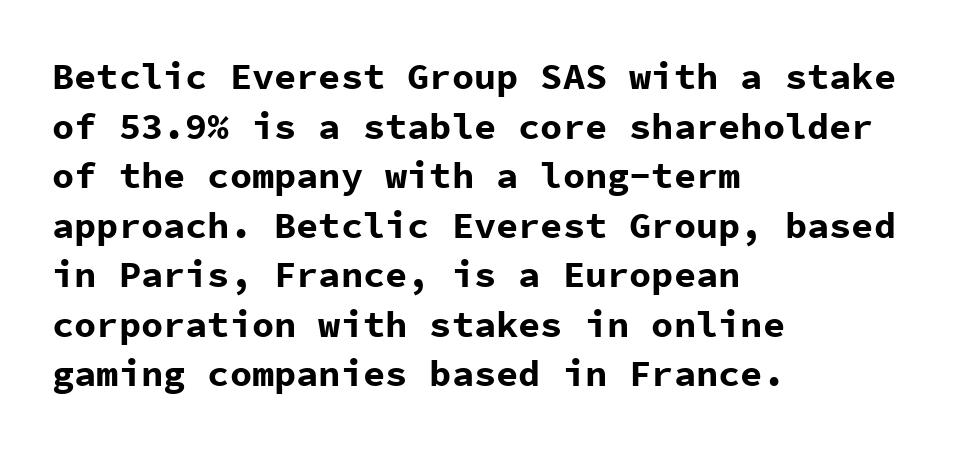
Q: Is the text bold? A: Yes.
Q: Is the text italic (slanted)? A: No, it is upright.
Q: Is the typeface a serif or a sans-serif typeface? A: Sans-serif.
Q: Is the text underlined? A: No.
Q: How is the paragraph aligned? A: Left-aligned.
Q: Is the spacing between letters normal or unusually wide? A: Normal.
Q: Is the spacing between lines tight, normal or loose? A: Normal.
Q: Width (condensed, normal, or wide)? A: Normal.
Q: Stroke contrast? A: Low.
Q: x-height? A: Medium.
Q: Monospaced? A: Yes.
